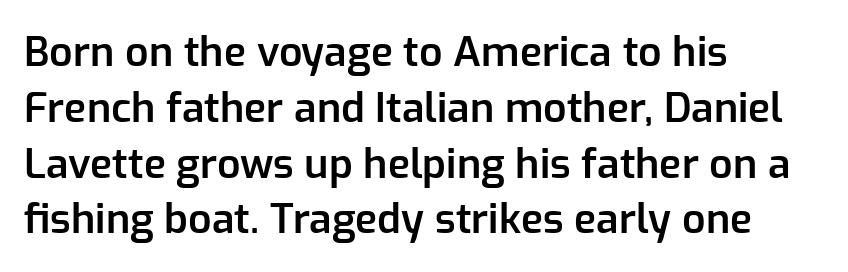
The image shows 41 px semibold sans-serif type, upright; set left-aligned, normal line spacing (1.36x), normal letter spacing, not underlined; low stroke contrast and a medium x-height.
